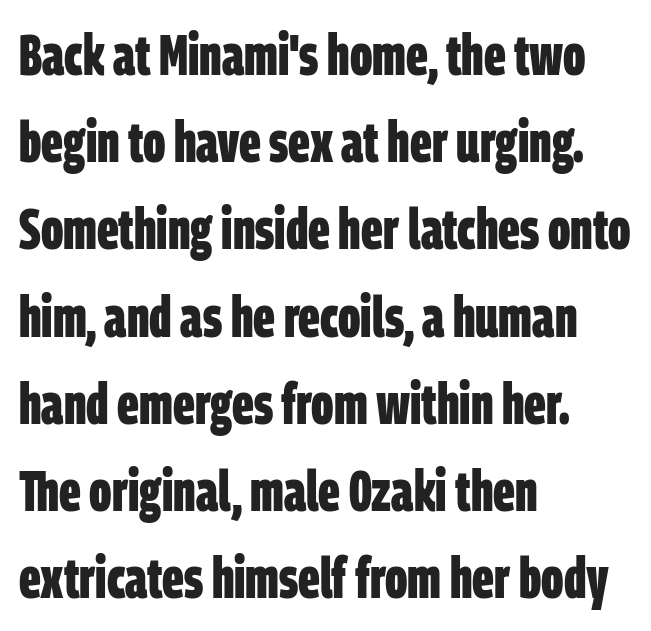
{"serif": "no", "bold": "yes", "weight": "bold", "width": "condensed", "stroke_contrast": "low", "x_height": "large", "monospaced": "no", "underline": "no", "align": "left", "line_spacing": "normal", "line_spacing_ratio": 1.53, "letter_spacing": "normal", "letter_spacing_em": 0.0, "glyph_px": 57}
